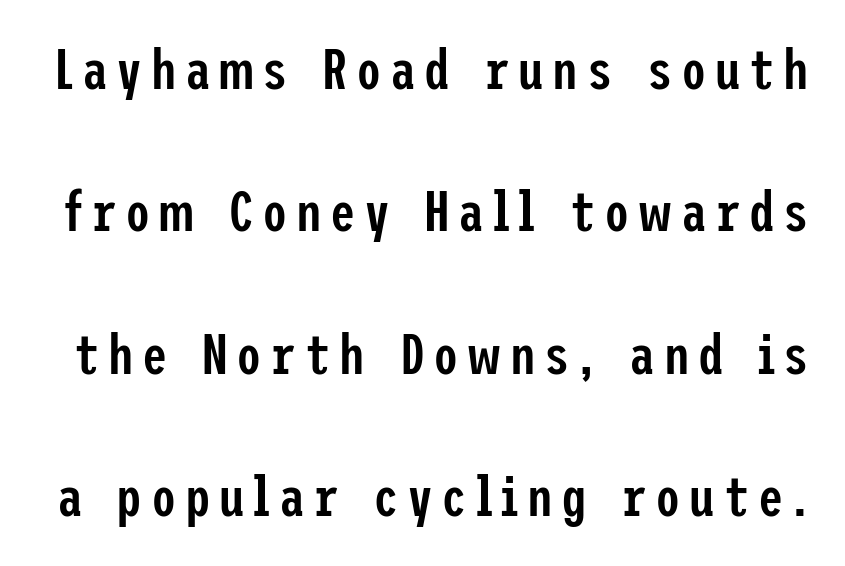
Students, this is semibold: more ink than regular, less than bold. In terms of posture, this sample is upright. The glyphs are unaccompanied by any horizontal stroke below them. The lines are spread far apart with generous leading. These lines are composed in type without serifs.
